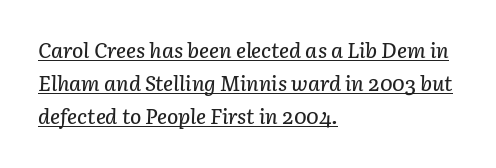
{"italic": "yes", "lean": "right", "slant_degrees": 3, "underline": "yes", "align": "left", "line_spacing": "normal", "line_spacing_ratio": 1.56, "letter_spacing": "normal", "letter_spacing_em": 0.0, "glyph_px": 21}
